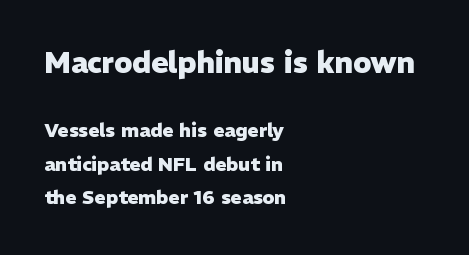
Do the characters align in a grid? No, the font is proportional. Check the space under the baseline: it is left empty. Glyph-to-glyph distance matches everyday printed text. The block sitting higher on the canvas is the one with enlarged characters. Examine the stroke ends and you'll find no serifs.
